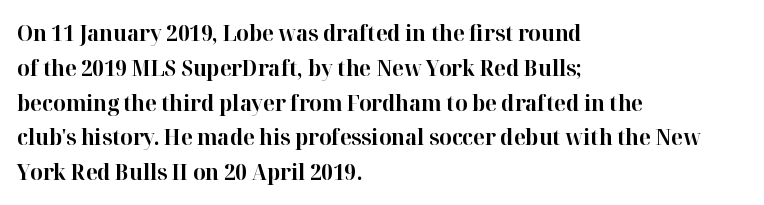
The image shows 22 px bold type, upright; set left-aligned, normal line spacing (1.58x), normal letter spacing, not underlined.
